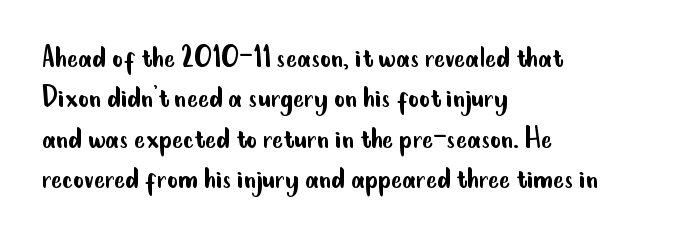
Q: Is the text bold? A: No.
Q: Is the text italic (slanted)? A: No, it is upright.
Q: Is the typeface a serif or a sans-serif typeface? A: Sans-serif.
Q: Is the text underlined? A: No.
Q: How is the paragraph aligned? A: Left-aligned.
Q: Is the spacing between letters normal or unusually wide? A: Normal.
Q: Width (condensed, normal, or wide)? A: Condensed.
Q: Stroke contrast? A: Low.
Q: x-height? A: Small.
Q: Monospaced? A: No.
